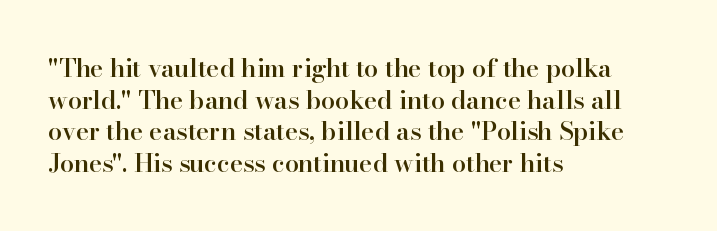
The image shows 25 px text type, upright; set left-aligned, normal line spacing (1.27x), normal letter spacing, not underlined.
